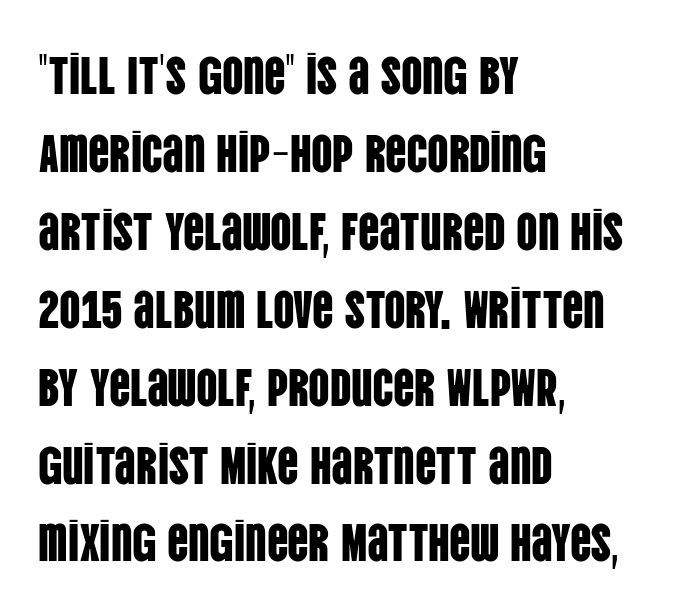
The image shows 53 px condensed sans-serif type, upright; set left-aligned, normal line spacing (1.47x), normal letter spacing, not underlined; low stroke contrast and a large x-height.
